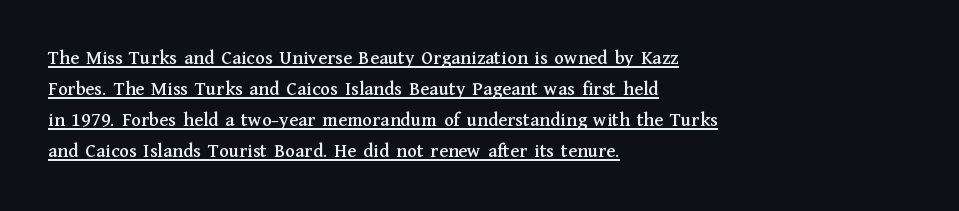
{"italic": "no", "underline": "yes", "align": "left", "line_spacing": "normal", "line_spacing_ratio": 1.55, "letter_spacing": "normal", "letter_spacing_em": 0.0, "glyph_px": 20}
